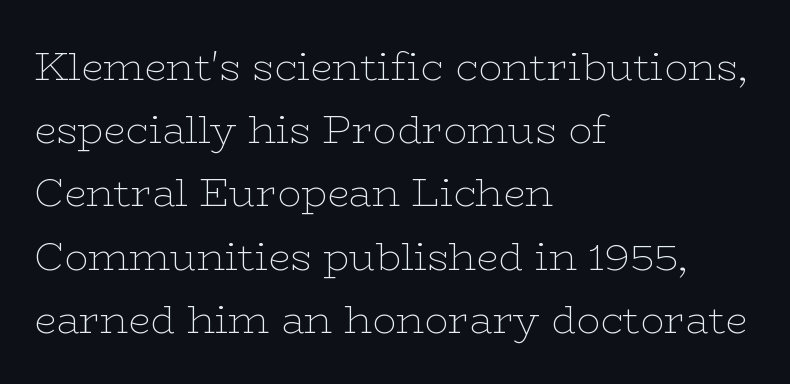
The image shows 40 px thin, wide serif type, upright; set left-aligned, normal line spacing (1.58x), normal letter spacing, not underlined; low stroke contrast and a medium x-height.
